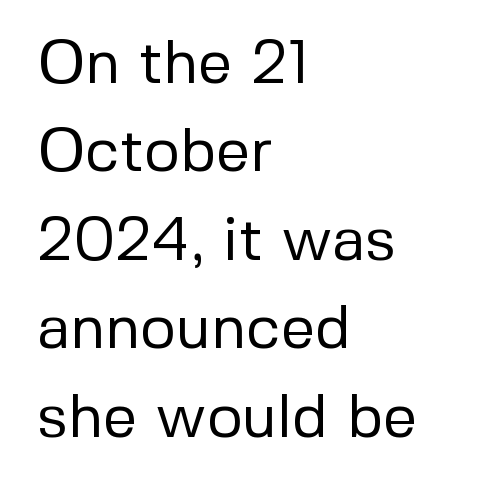
{"serif": "no", "italic": "no", "bold": "no", "weight": "regular", "width": "normal", "stroke_contrast": "low", "x_height": "medium", "monospaced": "no", "underline": "no", "align": "left", "line_spacing": "normal", "line_spacing_ratio": 1.45, "letter_spacing": "normal", "letter_spacing_em": 0.0, "glyph_px": 61}
